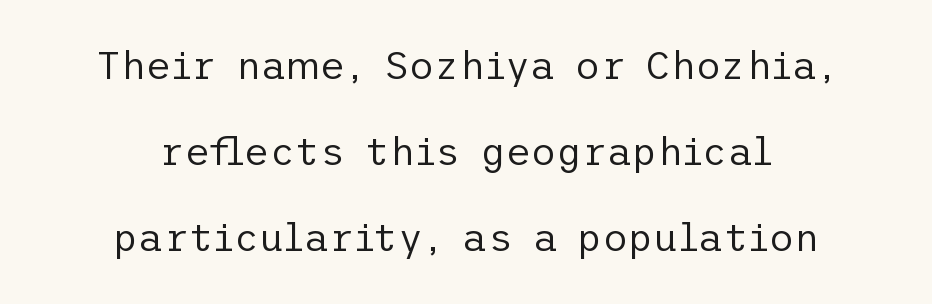
Q: Is the text bold? A: No.
Q: Is the text italic (slanted)? A: No, it is upright.
Q: Is the typeface a serif or a sans-serif typeface? A: Sans-serif.
Q: Is the text underlined? A: No.
Q: How is the paragraph aligned? A: Centered.
Q: Is the spacing between letters normal or unusually wide? A: Normal.
Q: Is the spacing between lines tight, normal or loose? A: Loose.
Q: Width (condensed, normal, or wide)? A: Normal.
Q: Stroke contrast? A: Low.
Q: x-height? A: Medium.
